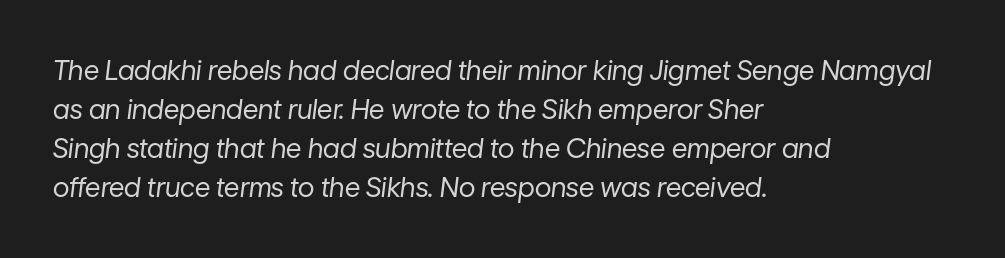
The image shows 27 px text type, italic (leaning right); set left-aligned, normal line spacing (1.45x), normal letter spacing, not underlined.
